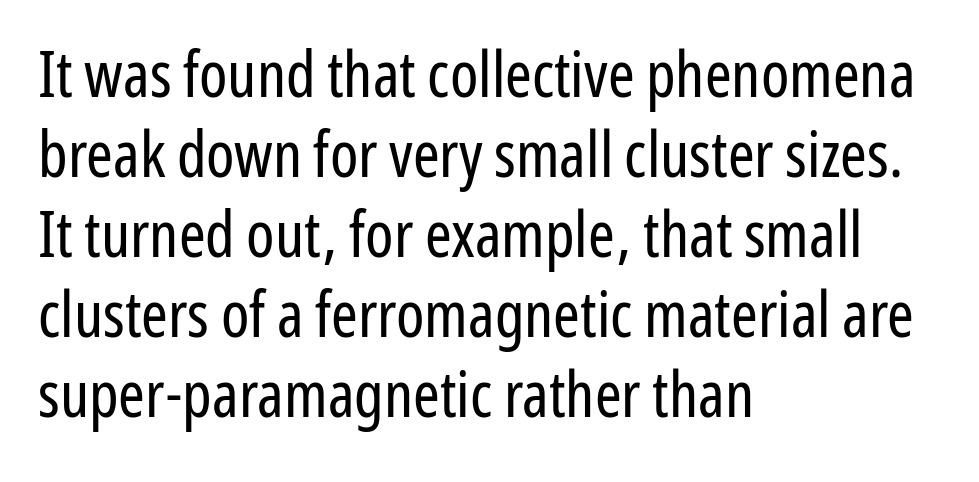
{"serif": "no", "italic": "no", "bold": "no", "weight": "regular", "width": "condensed", "stroke_contrast": "low", "x_height": "medium", "monospaced": "no", "underline": "no", "align": "left", "line_spacing": "normal", "line_spacing_ratio": 1.25, "letter_spacing": "normal", "letter_spacing_em": 0.0, "glyph_px": 64}
